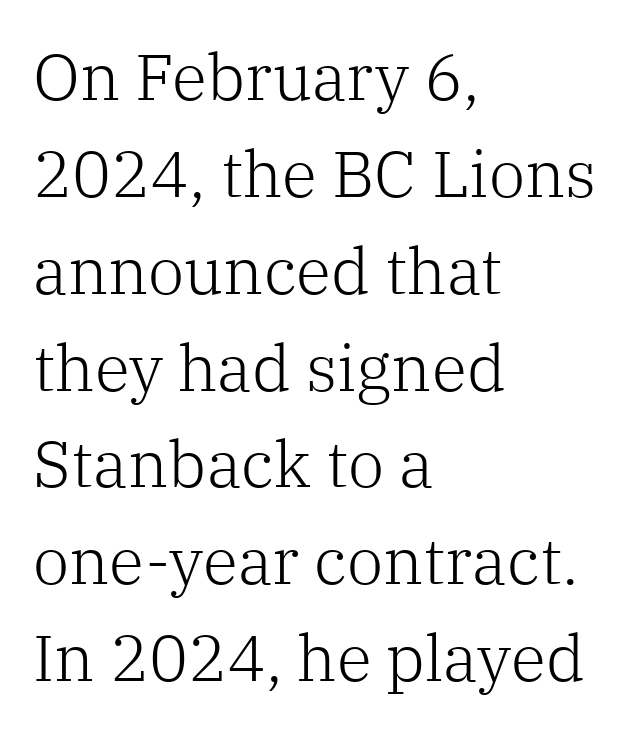
If you drew a ruler down the left edge, every line would touch it. Unlike a clean sans, this face finishes its strokes with serifs. Ascenders rise straight up at ninety degrees. The space directly below the letters is spotless.
